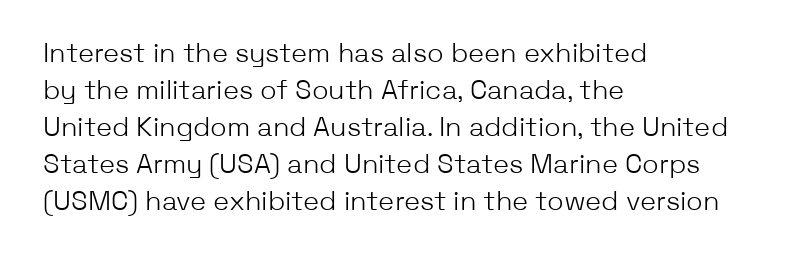
{"italic": "no", "bold": "no", "underline": "no", "align": "left", "line_spacing": "normal", "line_spacing_ratio": 1.37, "letter_spacing": "normal", "letter_spacing_em": 0.0, "glyph_px": 27}
